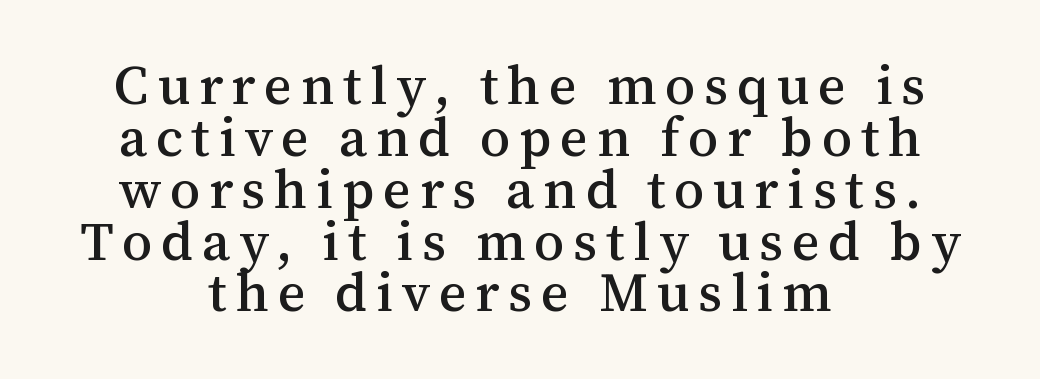
Q: Is the text italic (slanted)? A: No, it is upright.
Q: Is the typeface a serif or a sans-serif typeface? A: Serif.
Q: Is the text underlined? A: No.
Q: How is the paragraph aligned? A: Centered.
Q: Is the spacing between lines tight, normal or loose? A: Tight.
Q: Width (condensed, normal, or wide)? A: Normal.
Q: Stroke contrast? A: Medium.
Q: x-height? A: Medium.
Q: Monospaced? A: No.
